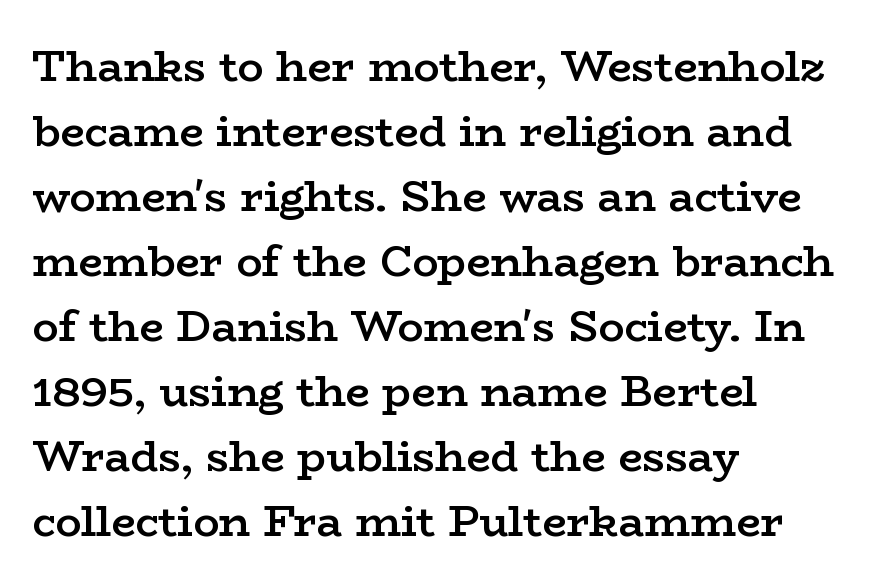
Q: Is the text bold? A: Semi-bold.
Q: Is the text italic (slanted)? A: No, it is upright.
Q: Is the typeface a serif or a sans-serif typeface? A: Serif.
Q: Is the text underlined? A: No.
Q: How is the paragraph aligned? A: Left-aligned.
Q: Is the spacing between letters normal or unusually wide? A: Normal.
Q: Is the spacing between lines tight, normal or loose? A: Normal.
Q: Width (condensed, normal, or wide)? A: Wide.
Q: Stroke contrast? A: Low.
Q: x-height? A: Medium.
Q: Monospaced? A: No.
